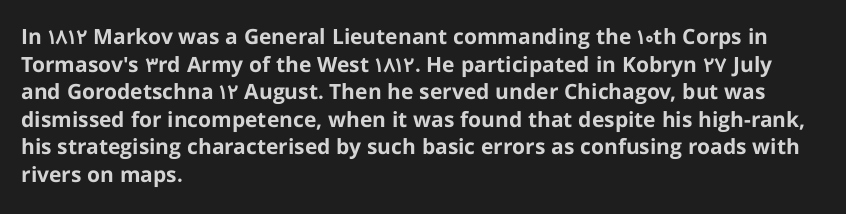
{"italic": "no", "bold": "yes", "underline": "no", "align": "left", "line_spacing": "normal", "line_spacing_ratio": 1.31, "letter_spacing": "normal", "letter_spacing_em": 0.0, "glyph_px": 21}
